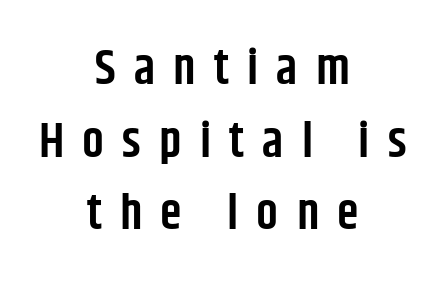
{"serif": "no", "italic": "no", "bold": "semi", "weight": "semibold", "width": "condensed", "stroke_contrast": "low", "x_height": "large", "monospaced": "no", "underline": "no", "align": "center", "line_spacing": "normal", "line_spacing_ratio": 1.48, "letter_spacing": "wide", "letter_spacing_em": 0.37, "glyph_px": 49}
